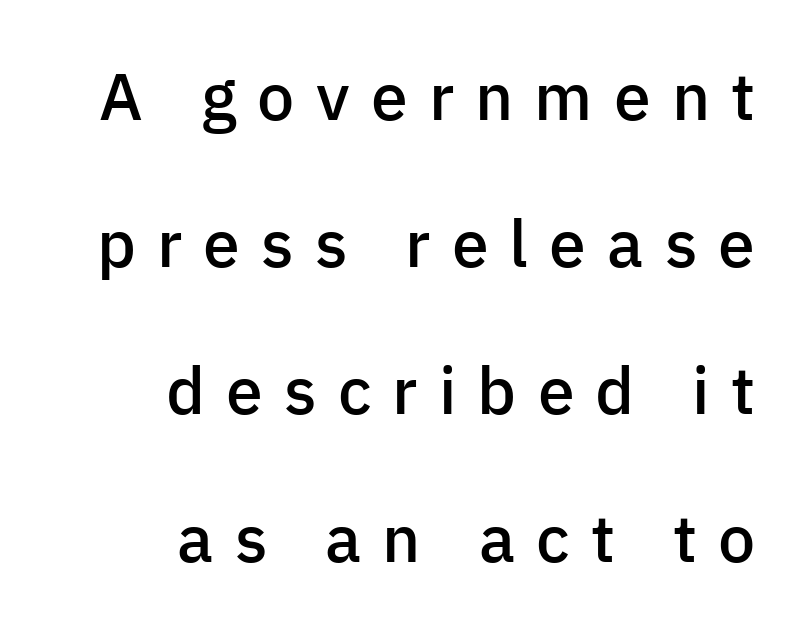
{"serif": "no", "italic": "no", "bold": "semi", "weight": "semibold", "width": "normal", "stroke_contrast": "low", "x_height": "medium", "monospaced": "no", "underline": "no", "align": "right", "line_spacing": "loose", "line_spacing_ratio": 2.23, "letter_spacing": "wide", "letter_spacing_em": 0.32, "glyph_px": 66}
